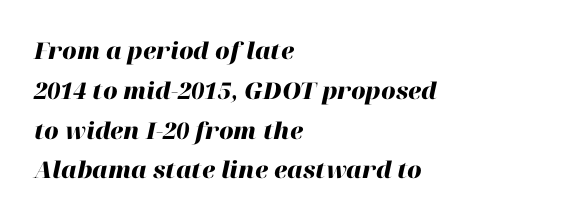
Tall strokes in this sample are angled rather than plumb. These lines keep a tight, regular rhythm from letter to letter. Chunky letters — that's bold for sure. Lines of text with bare space underneath. The ragged edge is on the right, which tells us the setting is flush left.
